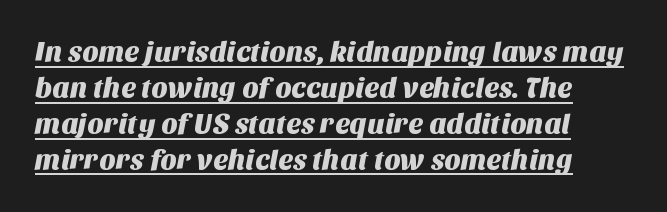
{"serif": "no", "width": "normal", "stroke_contrast": "medium", "x_height": "large", "monospaced": "no", "underline": "yes", "align": "left", "line_spacing": "normal", "line_spacing_ratio": 1.28, "letter_spacing": "normal", "letter_spacing_em": 0.0, "glyph_px": 28}
